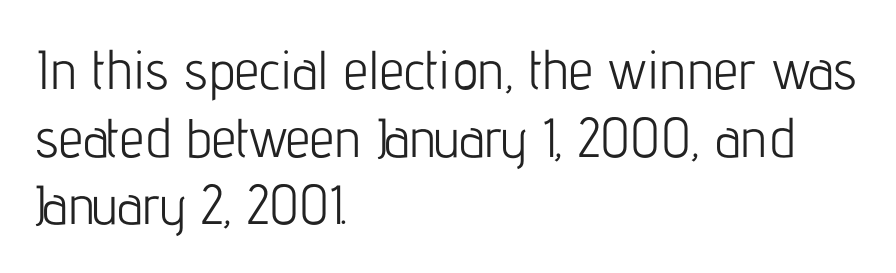
Q: Is the text bold? A: No.
Q: Is the text italic (slanted)? A: No, it is upright.
Q: Is the typeface a serif or a sans-serif typeface? A: Sans-serif.
Q: Is the text underlined? A: No.
Q: How is the paragraph aligned? A: Left-aligned.
Q: Is the spacing between letters normal or unusually wide? A: Normal.
Q: Width (condensed, normal, or wide)? A: Condensed.
Q: Stroke contrast? A: Low.
Q: x-height? A: Medium.
Q: Monospaced? A: No.
